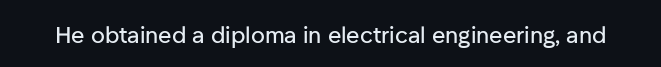
Each word holds together tightly as a unit, with standard inter-letter gaps. Posture: upright roman. The specimen omits any rule beneath the text block's lines.
